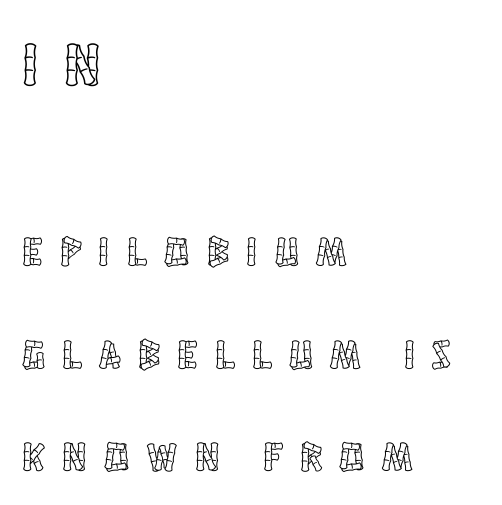
The type sits square on the baseline with zero lean. Block one is the big one; block two sits smaller underneath. Summary of vertical rhythm: relaxed, with wide interline spacing. Alignment: flush left.
